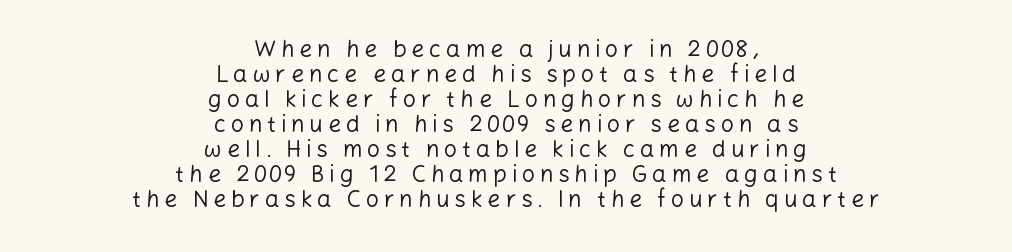
The letterforms sit at book weight or below. Each word looks stretched out because of the extra space between its letters. Letters rest on an invisible, unmarked baseline. A student would call this center alignment; a typographer would say set centered. Baseline-to-baseline distance is barely more than the letter height. Does the lettering tilt? It doesn't — this is upright.
